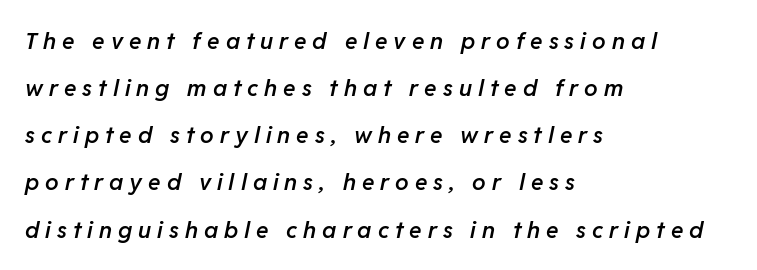
{"italic": "yes", "lean": "right", "slant_degrees": 11, "bold": "semi", "underline": "no", "align": "left", "line_spacing": "loose", "line_spacing_ratio": 2.05, "letter_spacing": "wide", "letter_spacing_em": 0.26, "glyph_px": 23}
